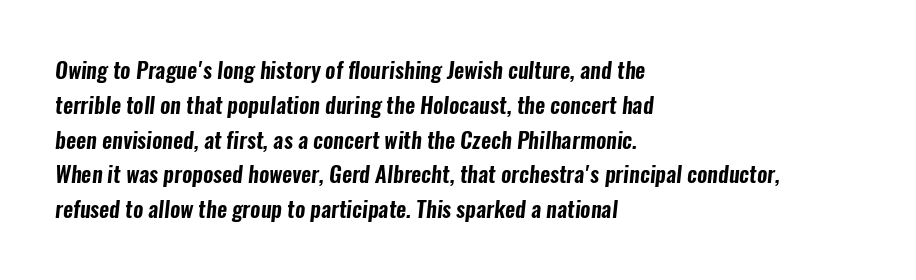
Q: Is the text underlined? A: No.
Q: How is the paragraph aligned? A: Left-aligned.
Q: Is the spacing between letters normal or unusually wide? A: Normal.
Q: Is the spacing between lines tight, normal or loose? A: Normal.
